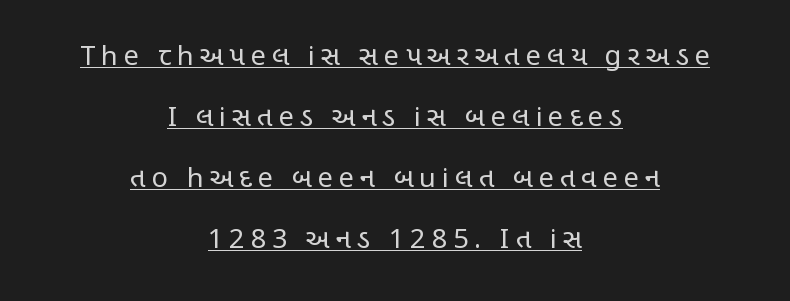
Weight: regular or lighter. The axis of the letterforms is exactly vertical. There is plenty of visible air inserted between adjacent glyphs. Quick note: underline on.
